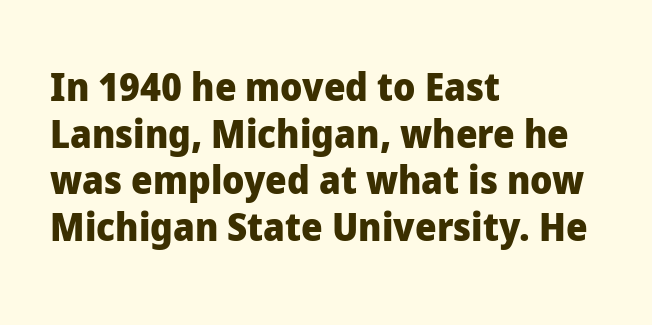
Q: Is the text bold? A: Yes.
Q: Is the text italic (slanted)? A: No, it is upright.
Q: Is the typeface a serif or a sans-serif typeface? A: Sans-serif.
Q: Is the text underlined? A: No.
Q: How is the paragraph aligned? A: Left-aligned.
Q: Is the spacing between letters normal or unusually wide? A: Normal.
Q: Width (condensed, normal, or wide)? A: Normal.
Q: Stroke contrast? A: Low.
Q: x-height? A: Medium.
Q: Monospaced? A: No.
